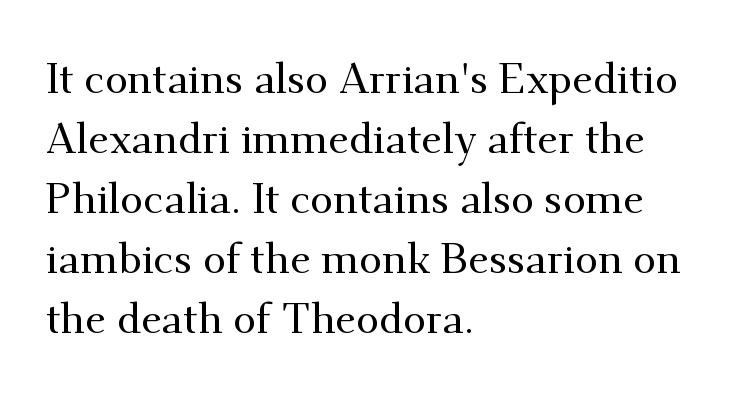
{"serif": "yes", "italic": "no", "width": "normal", "stroke_contrast": "medium", "x_height": "small", "monospaced": "no", "underline": "no", "align": "left", "line_spacing": "normal", "line_spacing_ratio": 1.43, "letter_spacing": "normal", "letter_spacing_em": 0.0, "glyph_px": 42}
